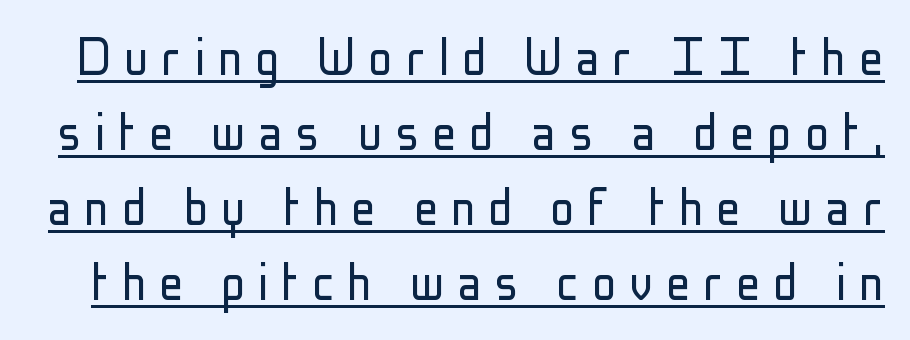
{"serif": "no", "italic": "no", "bold": "no", "weight": "light", "width": "condensed", "stroke_contrast": "low", "x_height": "medium", "monospaced": "no", "underline": "yes", "line_spacing_ratio": 1.23, "letter_spacing": "wide", "letter_spacing_em": 0.21, "glyph_px": 61}
